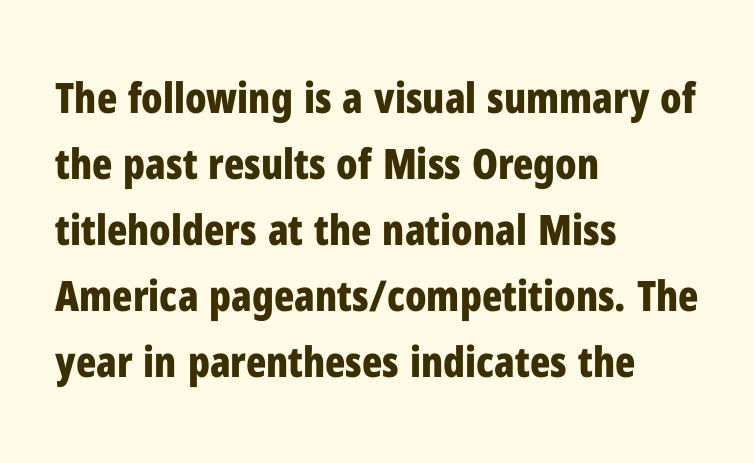
Q: Is the text bold? A: Yes.
Q: Is the text italic (slanted)? A: No, it is upright.
Q: Is the typeface a serif or a sans-serif typeface? A: Sans-serif.
Q: Is the text underlined? A: No.
Q: How is the paragraph aligned? A: Left-aligned.
Q: Is the spacing between letters normal or unusually wide? A: Normal.
Q: Is the spacing between lines tight, normal or loose? A: Normal.
Q: Width (condensed, normal, or wide)? A: Condensed.
Q: Stroke contrast? A: Low.
Q: x-height? A: Medium.
Q: Monospaced? A: No.
